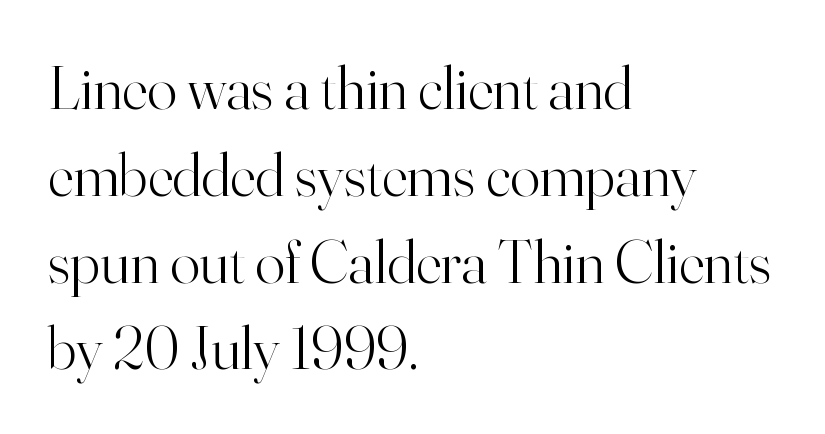
{"serif": "yes", "italic": "no", "bold": "no", "weight": "light", "width": "normal", "stroke_contrast": "high", "x_height": "small", "monospaced": "no", "underline": "no", "align": "left", "line_spacing": "normal", "line_spacing_ratio": 1.4, "letter_spacing": "normal", "letter_spacing_em": 0.0, "glyph_px": 62}
